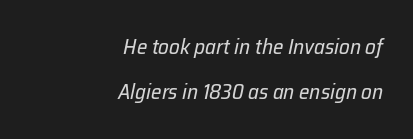
Q: Is the text bold? A: No.
Q: Is the text italic (slanted)? A: Yes, it leans right by about 12 degrees.
Q: Is the text underlined? A: No.
Q: How is the paragraph aligned? A: Right-aligned.
Q: Is the spacing between letters normal or unusually wide? A: Normal.
Q: Is the spacing between lines tight, normal or loose? A: Loose.
